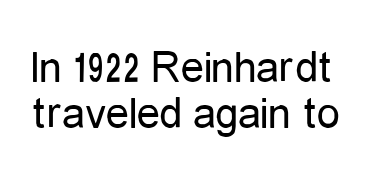
{"serif": "no", "italic": "no", "bold": "no", "weight": "regular", "width": "condensed", "stroke_contrast": "low", "x_height": "medium", "monospaced": "no", "underline": "no", "line_spacing": "tight", "line_spacing_ratio": 1.01, "letter_spacing": "normal", "letter_spacing_em": 0.0, "glyph_px": 46}
